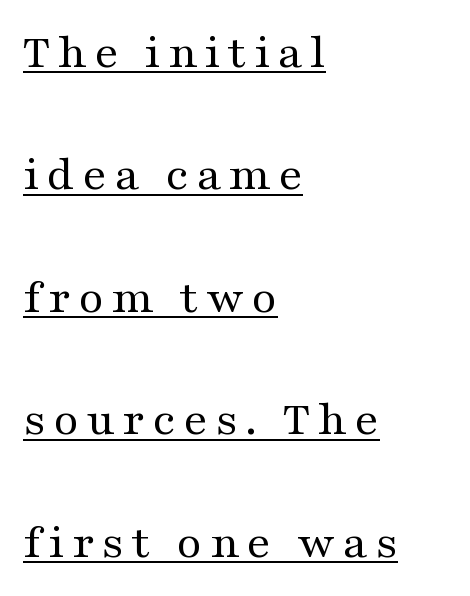
Compared with undecorated copy, this sample adds a rule below the words. Interline gaps are noticeably wide in this sample. Line starts are locked; line ends wander. The letterforms sit at book weight or below.
